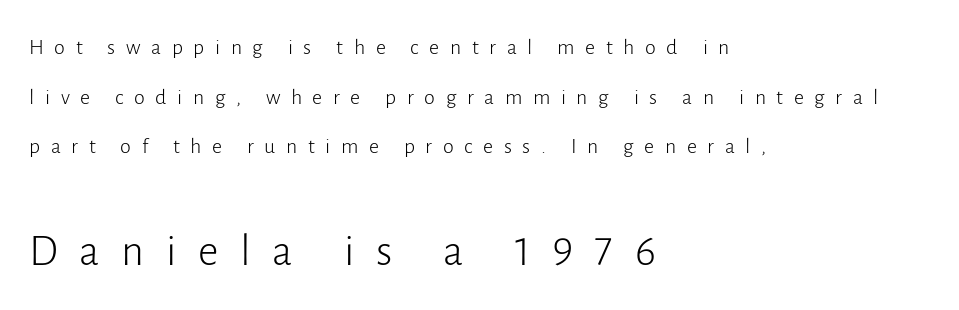
{"serif": "no", "italic": "no", "bold": "no", "weight": "light", "width": "normal", "stroke_contrast": "low", "x_height": "medium", "monospaced": "no", "underline": "no", "align": "left", "line_spacing": "loose", "line_spacing_ratio": 2.26, "letter_spacing": "wide", "letter_spacing_em": 0.48, "larger_block": "second", "size_ratio": 2.05, "glyph_px": 45}
